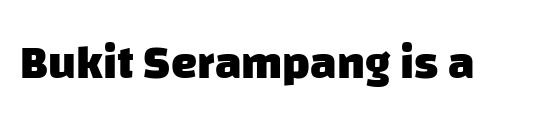
{"serif": "no", "bold": "yes", "weight": "heavy", "width": "normal", "stroke_contrast": "low", "x_height": "large", "monospaced": "no", "underline": "no", "letter_spacing": "normal", "letter_spacing_em": 0.0, "glyph_px": 47}
